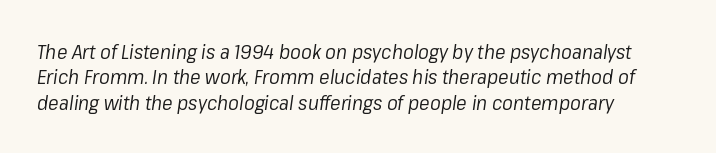
The image shows 20 px text type, italic (leaning right); set left-aligned, normal line spacing (1.27x), normal letter spacing, not underlined.
